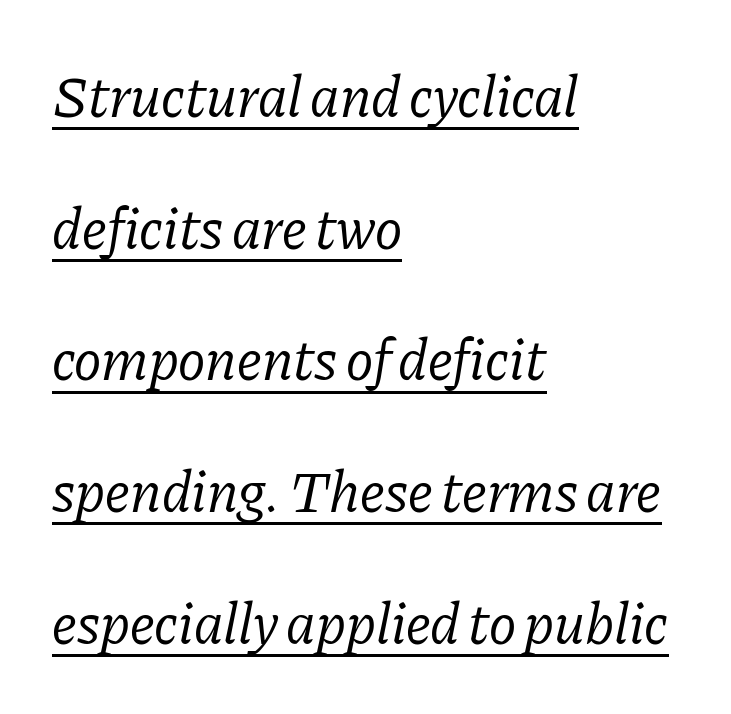
The lines are quadded left. The weight would be labelled regular, book, light, or lighter still. When letters slant like this, we call the style italic. The glyphs in this specimen are seriffed.
